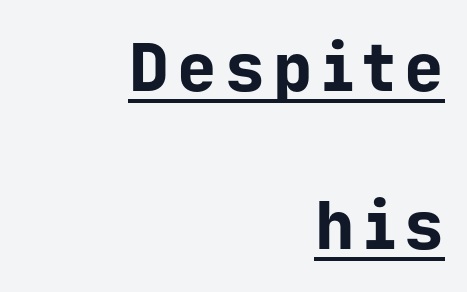
Q: Is the text bold? A: Yes.
Q: Is the text italic (slanted)? A: No, it is upright.
Q: Is the typeface a serif or a sans-serif typeface? A: Sans-serif.
Q: Is the text underlined? A: Yes.
Q: How is the paragraph aligned? A: Right-aligned.
Q: Is the spacing between lines tight, normal or loose? A: Loose.
Q: Width (condensed, normal, or wide)? A: Normal.
Q: Stroke contrast? A: Low.
Q: x-height? A: Medium.
Q: Monospaced? A: Yes.
